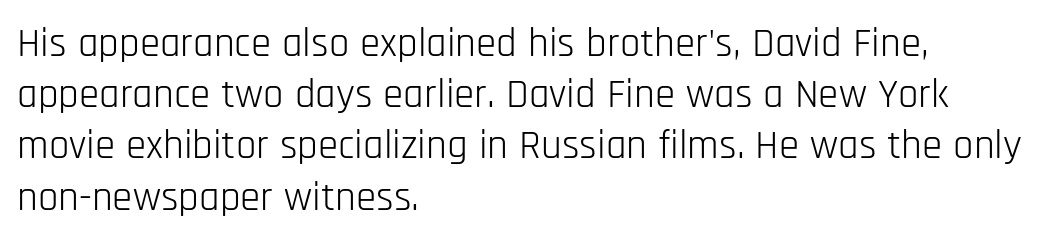
Is there much room between lines? A standard amount, neither cramped nor airy. Does the type have serifs? No, each stem ends abruptly. These lines are set flush left with a ragged right edge. Think standard paragraph weight, or any step lighter than that. The face used here is proportionally spaced, like ordinary book or web type. Descenders are the only things crossing below the line.
